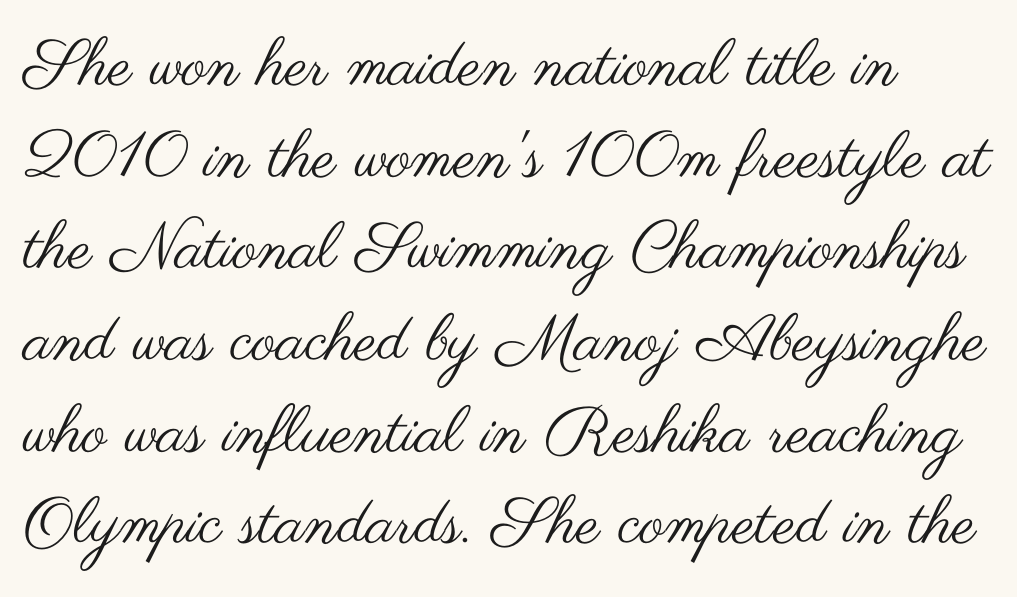
{"serif": "no", "bold": "no", "weight": "regular", "width": "wide", "stroke_contrast": "medium", "x_height": "small", "monospaced": "no", "underline": "no", "line_spacing": "normal", "line_spacing_ratio": 1.41, "letter_spacing": "normal", "letter_spacing_em": 0.0, "glyph_px": 65}
